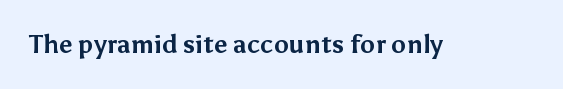
{"italic": "no", "bold": "yes", "underline": "no", "letter_spacing": "normal", "letter_spacing_em": 0.0, "glyph_px": 25}
